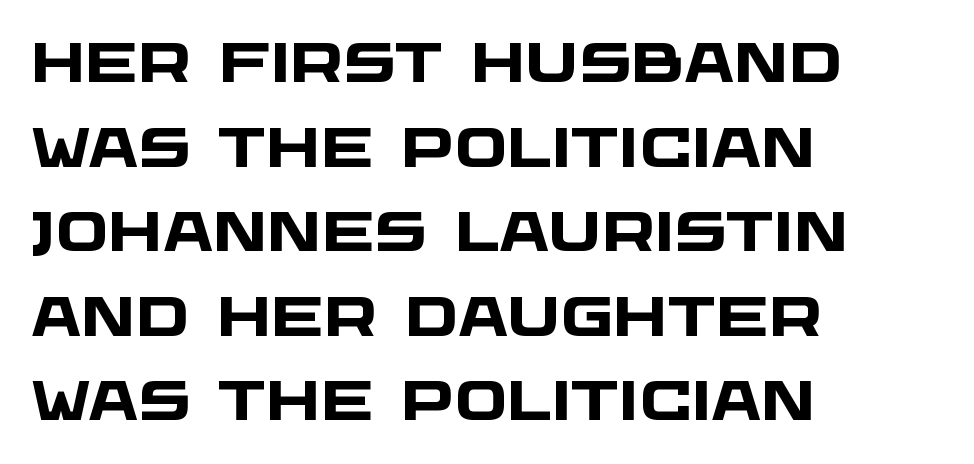
There is no visible air inserted between adjacent glyphs. Observe the absence of serifs on each vertical stroke in this sample. Descenders are the only things crossing below the line. These lines are rendered in a variable-pitch font. The font is running at its bold setting. Left-aligned paragraph, ragged on the right.
